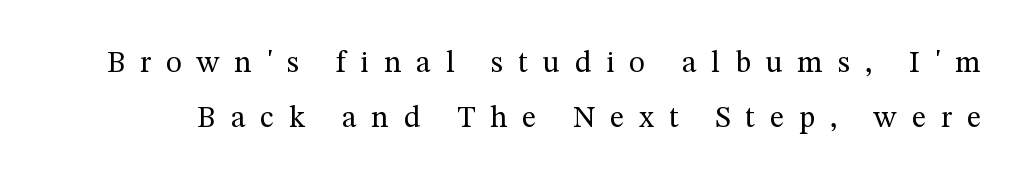
The image shows 30 px regular-weight serif type, upright; set line spacing 1.84x, unusually wide letter spacing (+0.5 em), not underlined; medium stroke contrast and a medium x-height.
